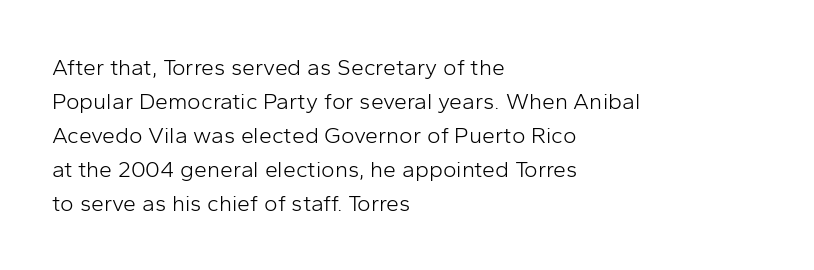
The image shows 23 px text type, upright; set left-aligned, normal line spacing (1.48x), normal letter spacing, not underlined.
